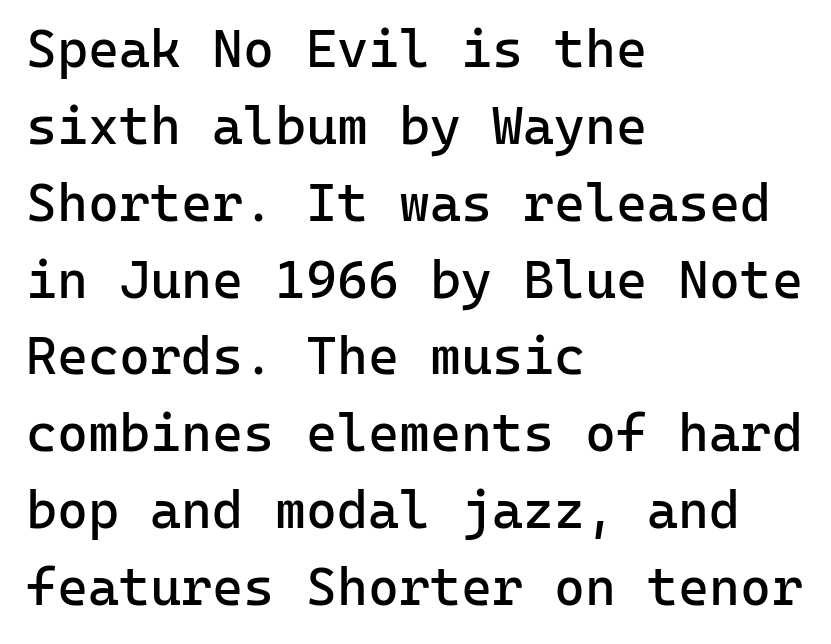
{"serif": "no", "italic": "no", "bold": "no", "weight": "regular", "width": "normal", "stroke_contrast": "low", "x_height": "medium", "monospaced": "yes", "underline": "no", "align": "left", "line_spacing": "normal", "line_spacing_ratio": 1.45, "letter_spacing": "normal", "letter_spacing_em": 0.0, "glyph_px": 53}
